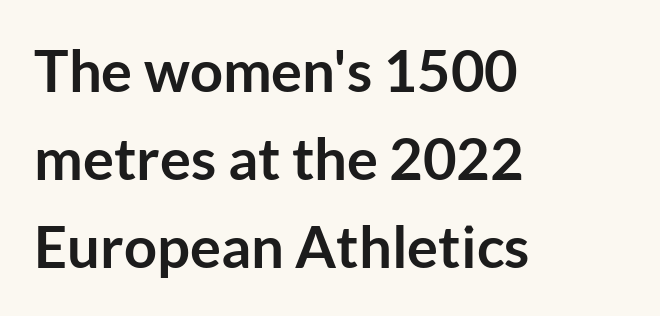
On the weight axis this lands at bold, roughly 700. Quick note: interline space is typical. The space beneath each line is pristine and unruled. These lines stack with their left ends in a neat column. This sample uses an upright cut, with every glyph sitting square on the baseline. Proportional: the letters do not fall into vertical columns.
